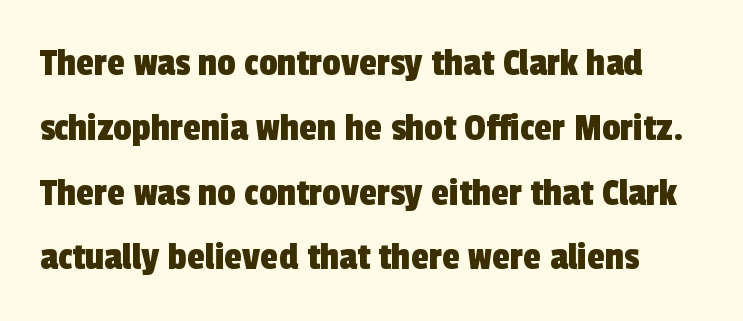
Interline gaps are of average width in this sample. Nope, no serifs anywhere on these letters. Characters follow at the spacing the type designer built in. The zone under the glyphs is completely vacant. Looks like regular typesetting: each glyph gets only the width it needs.
